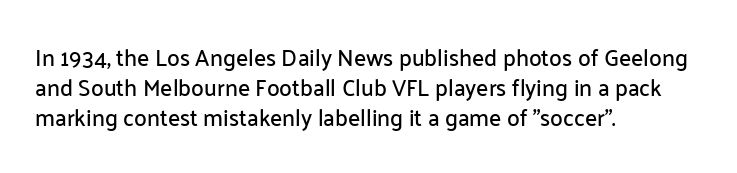
{"italic": "no", "underline": "no", "align": "left", "line_spacing": "normal", "line_spacing_ratio": 1.3, "letter_spacing": "normal", "letter_spacing_em": 0.0, "glyph_px": 23}
